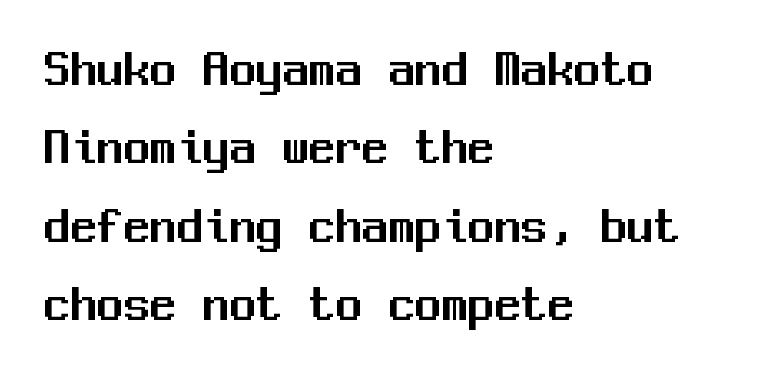
Q: Is the text italic (slanted)? A: No, it is upright.
Q: Is the typeface a serif or a sans-serif typeface? A: Sans-serif.
Q: Is the text underlined? A: No.
Q: How is the paragraph aligned? A: Left-aligned.
Q: Is the spacing between letters normal or unusually wide? A: Normal.
Q: Is the spacing between lines tight, normal or loose? A: Normal.
Q: Width (condensed, normal, or wide)? A: Normal.
Q: Stroke contrast? A: Medium.
Q: x-height? A: Medium.
Q: Monospaced? A: Yes.
